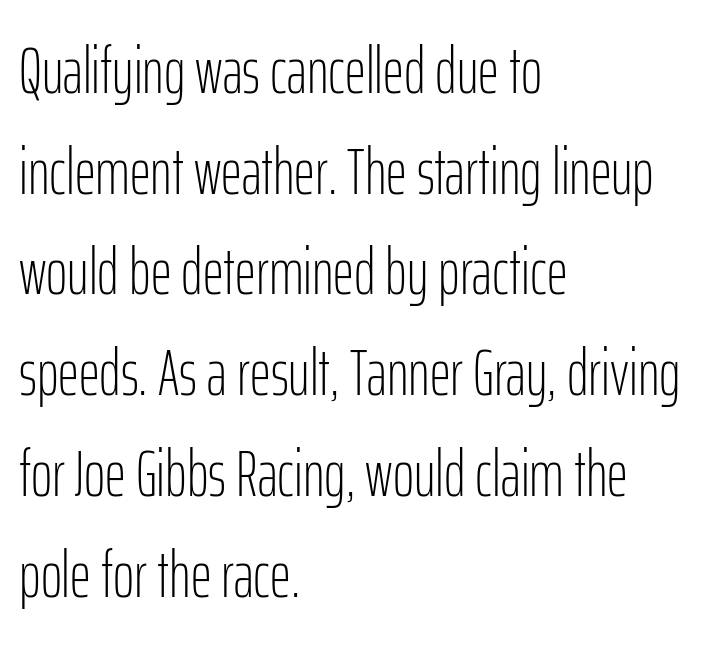
Letter spacing: default. Vertical spacing — default. Note the varied advance widths — an 'i' is clearly narrower than an 'm'. The rag falls on the right side of this text block. Weight: in the light-to-regular range. The type sits square on the baseline with zero lean.
